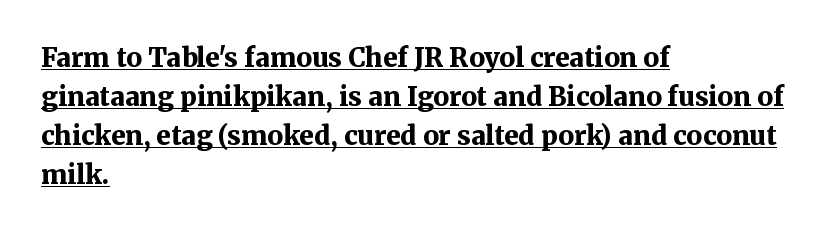
The rendering keeps characters at their native spacing. Italic? Not at all — the glyphs are vertical. Emphasis is given by a line drawn under the lettering. Rows of type keep a routine distance in the vertical direction. Casual observation: everything's shoved over to the left.
